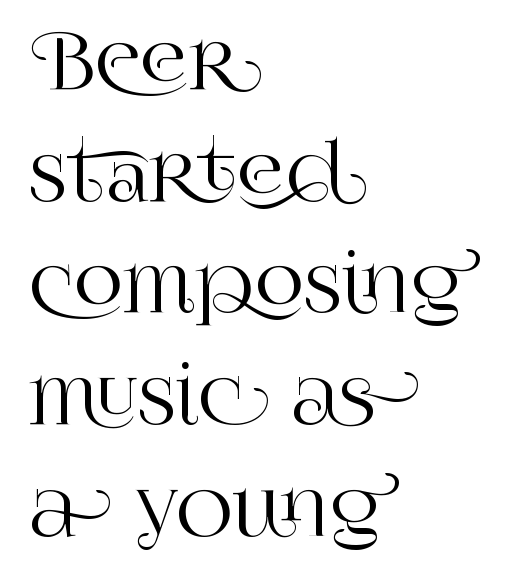
Q: Is the text italic (slanted)? A: No, it is upright.
Q: Is the typeface a serif or a sans-serif typeface? A: Serif.
Q: Is the text underlined? A: No.
Q: How is the paragraph aligned? A: Left-aligned.
Q: Is the spacing between letters normal or unusually wide? A: Normal.
Q: Is the spacing between lines tight, normal or loose? A: Normal.
Q: Width (condensed, normal, or wide)? A: Normal.
Q: Stroke contrast? A: High.
Q: x-height? A: Large.
Q: Monospaced? A: No.
